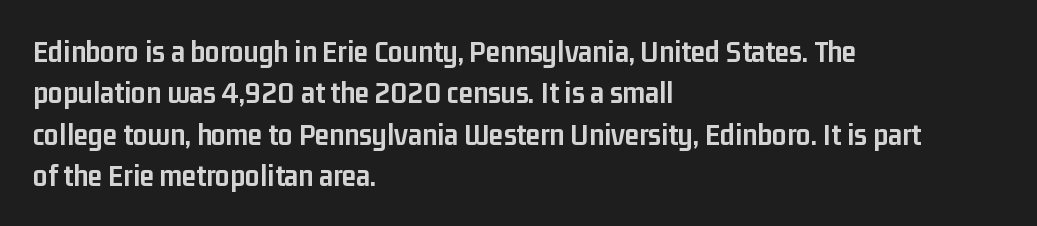
The image shows 32 px semibold, condensed sans-serif type, upright; set left-aligned, normal line spacing (1.29x), normal letter spacing, not underlined; low stroke contrast and a medium x-height.
